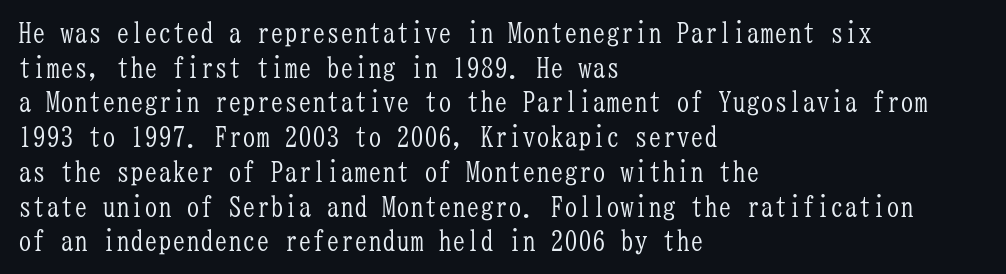
The image shows 28 px light, condensed serif type, upright, monospaced; set left-aligned, line spacing 1.24x, normal letter spacing, not underlined; low stroke contrast and a medium x-height.
